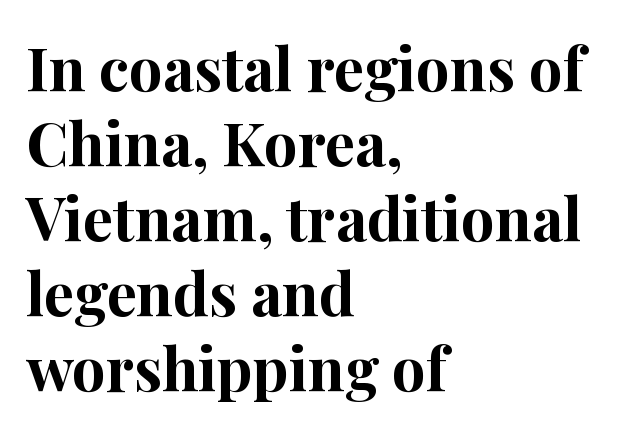
Q: Is the text bold? A: Yes.
Q: Is the text italic (slanted)? A: No, it is upright.
Q: Is the typeface a serif or a sans-serif typeface? A: Serif.
Q: Is the text underlined? A: No.
Q: How is the paragraph aligned? A: Left-aligned.
Q: Is the spacing between letters normal or unusually wide? A: Normal.
Q: Is the spacing between lines tight, normal or loose? A: Normal.
Q: Width (condensed, normal, or wide)? A: Normal.
Q: Stroke contrast? A: High.
Q: x-height? A: Medium.
Q: Monospaced? A: No.
